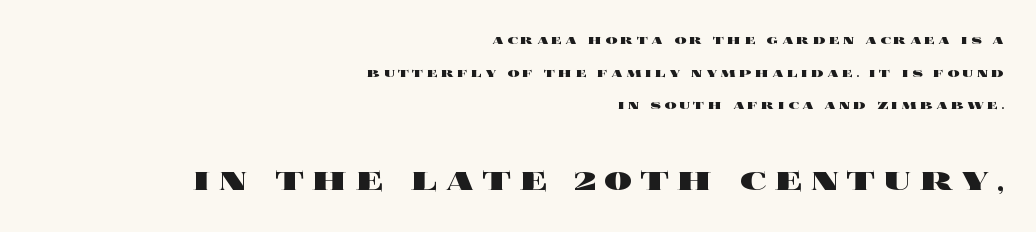
Q: Is the text bold? A: Yes.
Q: Is the text italic (slanted)? A: No, it is upright.
Q: Is the text underlined? A: No.
Q: How is the paragraph aligned? A: Right-aligned.
Q: Is the spacing between letters normal or unusually wide? A: Unusually wide.
Q: Is the spacing between lines tight, normal or loose? A: Loose.
Q: Which block of text is set in a larger size, the first (top) or the second (bottom)? A: The second (bottom) one.
Q: Width (condensed, normal, or wide)? A: Wide.
Q: x-height? A: Large.
Q: Monospaced? A: No.
